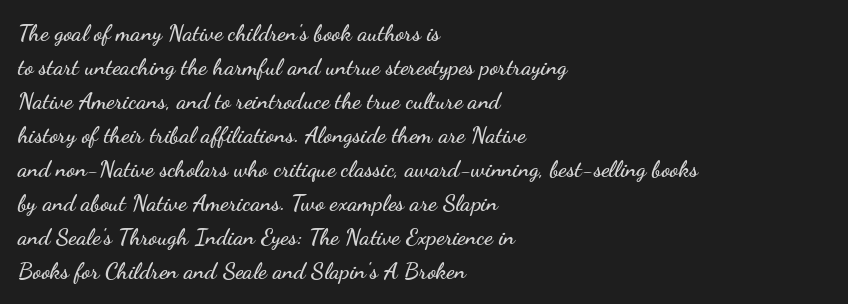
Q: Is the text italic (slanted)? A: Yes.
Q: Is the text underlined? A: No.
Q: How is the paragraph aligned? A: Left-aligned.
Q: Is the spacing between letters normal or unusually wide? A: Normal.
Q: Is the spacing between lines tight, normal or loose? A: Normal.
